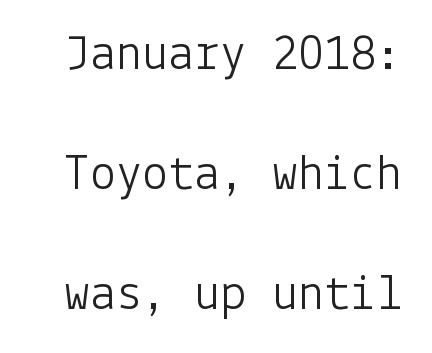
{"serif": "no", "italic": "no", "bold": "no", "weight": "light", "width": "normal", "stroke_contrast": "low", "x_height": "medium", "underline": "no", "line_spacing": "loose", "line_spacing_ratio": 2.31, "letter_spacing": "normal", "letter_spacing_em": 0.0, "glyph_px": 52}
